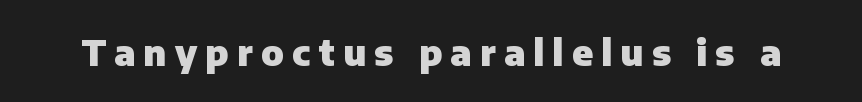
Q: Is the text bold? A: Yes.
Q: Is the text italic (slanted)? A: No, it is upright.
Q: Is the typeface a serif or a sans-serif typeface? A: Sans-serif.
Q: Is the text underlined? A: No.
Q: Is the spacing between letters normal or unusually wide? A: Unusually wide.
Q: Width (condensed, normal, or wide)? A: Normal.
Q: Stroke contrast? A: Low.
Q: x-height? A: Medium.
Q: Monospaced? A: No.
